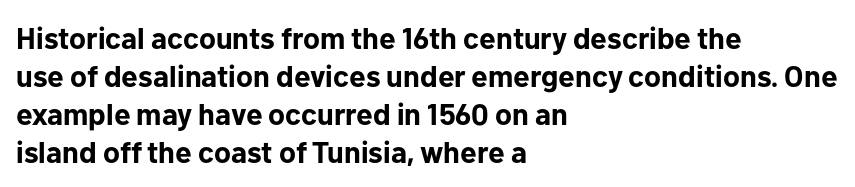
The image shows 30 px bold sans-serif type, upright; set left-aligned, normal line spacing (1.27x), normal letter spacing, not underlined; low stroke contrast and a medium x-height.
